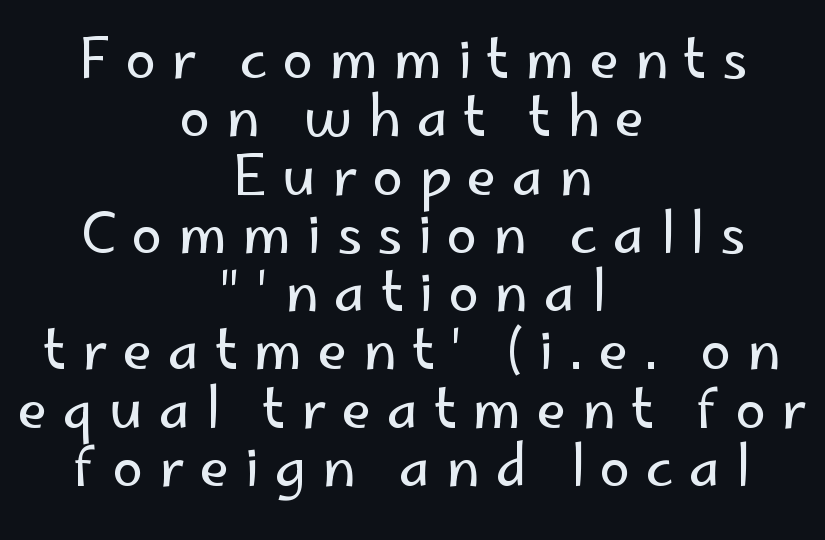
There is plenty of visible air inserted between adjacent glyphs. The passage shown is typed in a proportional face where columns would drift. A centered setting, common on invitations and titles, is used for this passage. Regarding serifs, this sample does without them. Horizontal bands of white between lines are thin slivers.
